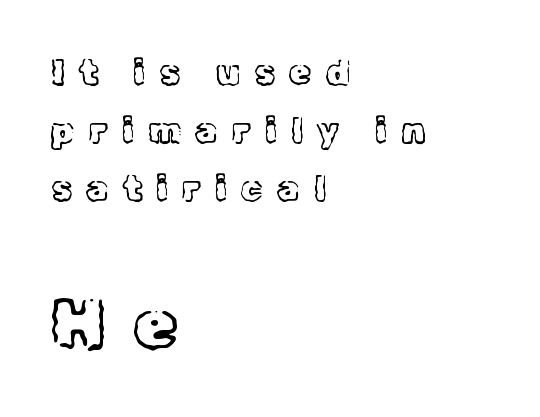
The face looks like a standard text weight, possibly lighter. A student would call this left alignment; a typographer would say flush left, rag right. This sample keeps an unexceptional amount of space between lines. A typesetter would call this proportional, since set widths differ per character. Characters follow at a spacing far wider than the type designer built in. The designer went with a serif here, giving each stem small feet.
